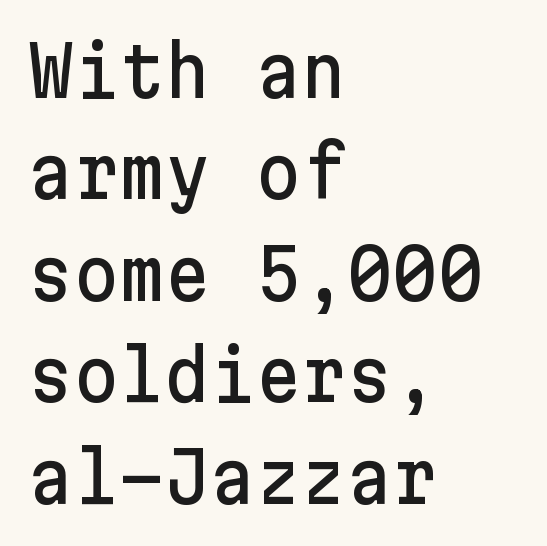
Q: Is the text italic (slanted)? A: No, it is upright.
Q: Is the typeface a serif or a sans-serif typeface? A: Sans-serif.
Q: Is the text underlined? A: No.
Q: How is the paragraph aligned? A: Left-aligned.
Q: Is the spacing between letters normal or unusually wide? A: Normal.
Q: Is the spacing between lines tight, normal or loose? A: Normal.
Q: Width (condensed, normal, or wide)? A: Normal.
Q: Stroke contrast? A: Low.
Q: x-height? A: Medium.
